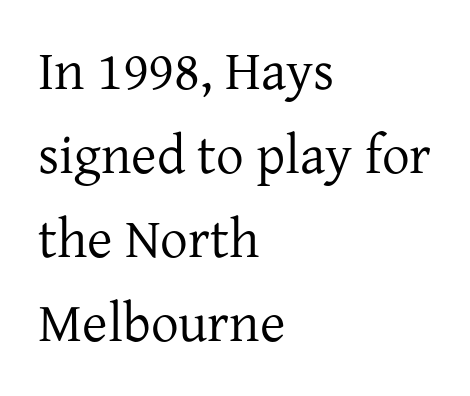
{"serif": "yes", "italic": "no", "bold": "no", "weight": "regular", "width": "normal", "stroke_contrast": "low", "x_height": "medium", "monospaced": "no", "underline": "no", "align": "left", "line_spacing": "normal", "line_spacing_ratio": 1.53, "letter_spacing": "normal", "letter_spacing_em": 0.0, "glyph_px": 55}
